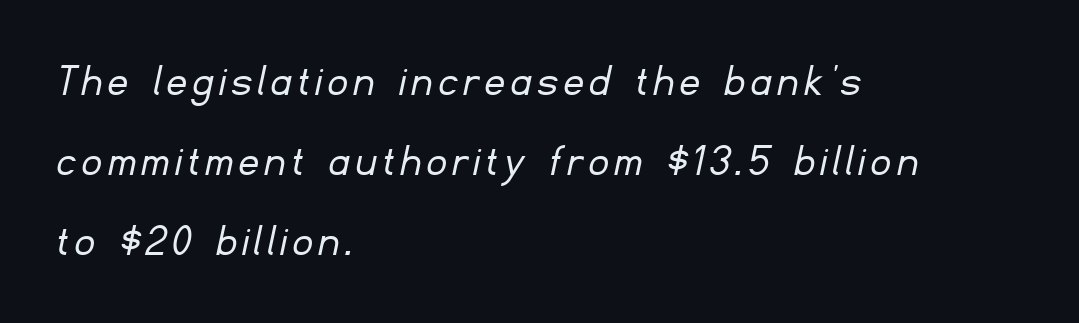
Check the space under the baseline: it is left empty. The letterforms sit at book weight or below. Successive baselines arrive at the customary interval. Does the type have serifs? No, each stem ends abruptly. Casual observation: everything's shoved over to the left. You could not count columns in this text — the font is proportionally spaced.
